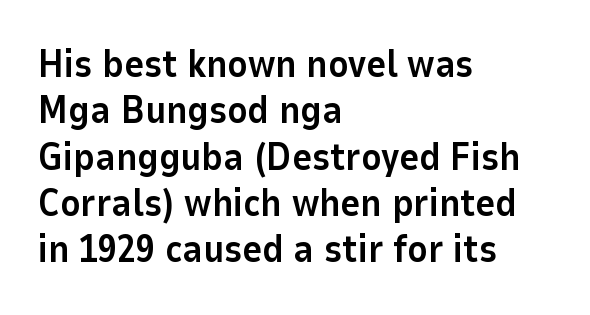
Q: Is the text bold? A: Yes.
Q: Is the text italic (slanted)? A: No, it is upright.
Q: Is the typeface a serif or a sans-serif typeface? A: Sans-serif.
Q: Is the text underlined? A: No.
Q: How is the paragraph aligned? A: Left-aligned.
Q: Is the spacing between letters normal or unusually wide? A: Normal.
Q: Width (condensed, normal, or wide)? A: Normal.
Q: Stroke contrast? A: Low.
Q: x-height? A: Medium.
Q: Monospaced? A: No.
